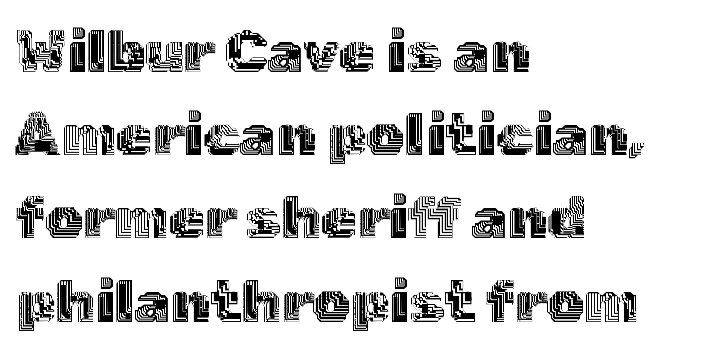
The image shows 59 px text type, upright; set left-aligned, normal line spacing (1.41x), normal letter spacing, not underlined; a medium x-height.
